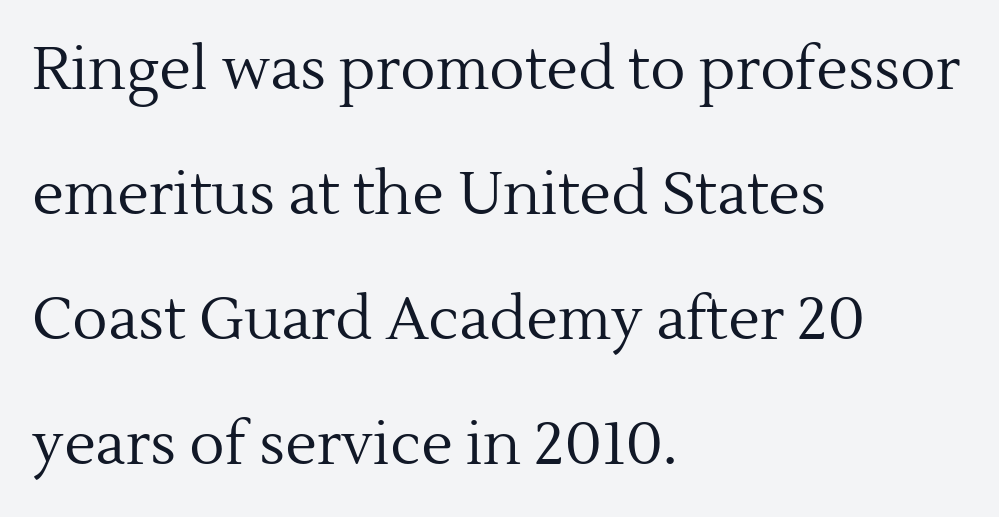
Q: Is the text bold? A: No.
Q: Is the text italic (slanted)? A: No, it is upright.
Q: Is the typeface a serif or a sans-serif typeface? A: Serif.
Q: Is the text underlined? A: No.
Q: How is the paragraph aligned? A: Left-aligned.
Q: Is the spacing between letters normal or unusually wide? A: Normal.
Q: Is the spacing between lines tight, normal or loose? A: Loose.
Q: Width (condensed, normal, or wide)? A: Normal.
Q: x-height? A: Medium.
Q: Monospaced? A: No.
